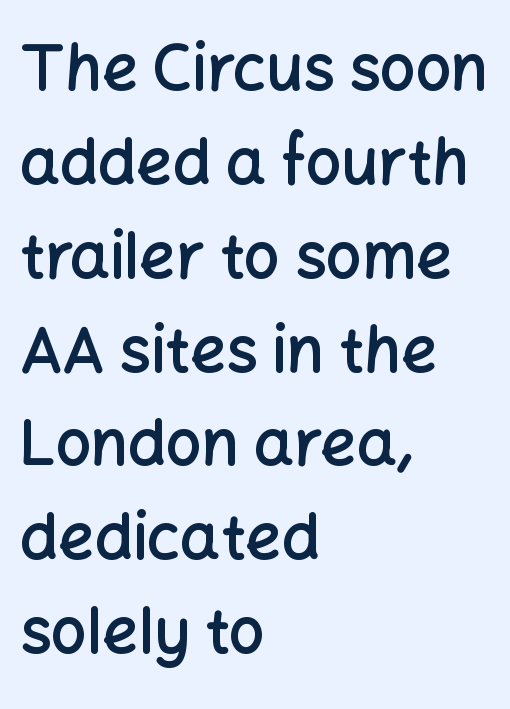
{"serif": "no", "italic": "no", "bold": "semi", "weight": "semibold", "width": "normal", "stroke_contrast": "low", "x_height": "medium", "monospaced": "no", "underline": "no", "align": "left", "line_spacing": "normal", "line_spacing_ratio": 1.49, "letter_spacing": "normal", "letter_spacing_em": 0.0, "glyph_px": 63}
